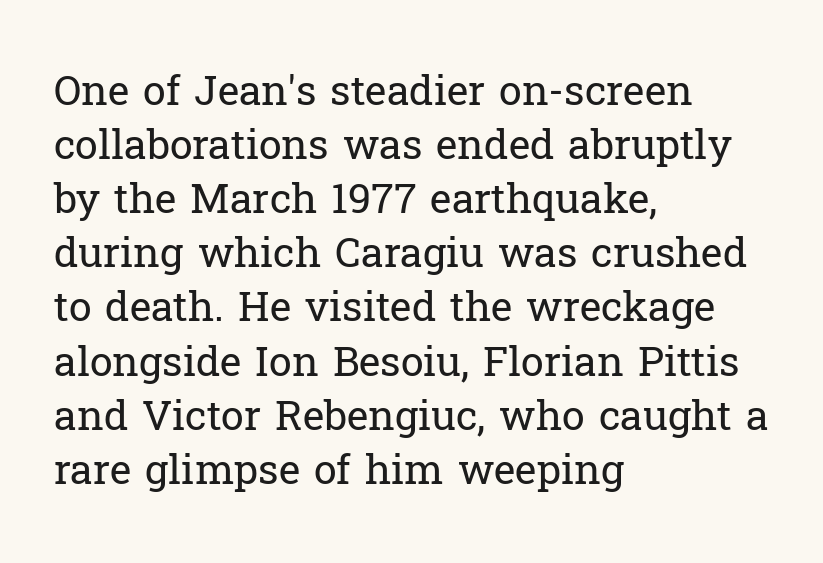
Q: Is the text bold? A: No.
Q: Is the text italic (slanted)? A: No, it is upright.
Q: Is the typeface a serif or a sans-serif typeface? A: Serif.
Q: Is the text underlined? A: No.
Q: How is the paragraph aligned? A: Left-aligned.
Q: Is the spacing between letters normal or unusually wide? A: Normal.
Q: Is the spacing between lines tight, normal or loose? A: Normal.
Q: Width (condensed, normal, or wide)? A: Normal.
Q: Stroke contrast? A: Low.
Q: x-height? A: Medium.
Q: Monospaced? A: No.
